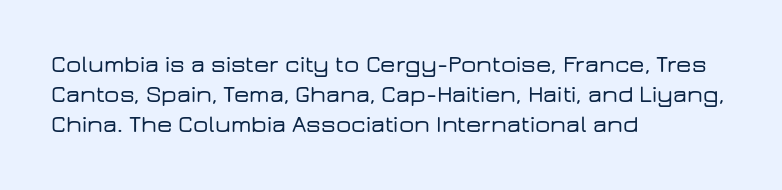
Q: Is the text italic (slanted)? A: No, it is upright.
Q: Is the text underlined? A: No.
Q: How is the paragraph aligned? A: Left-aligned.
Q: Is the spacing between letters normal or unusually wide? A: Normal.
Q: Is the spacing between lines tight, normal or loose? A: Normal.
